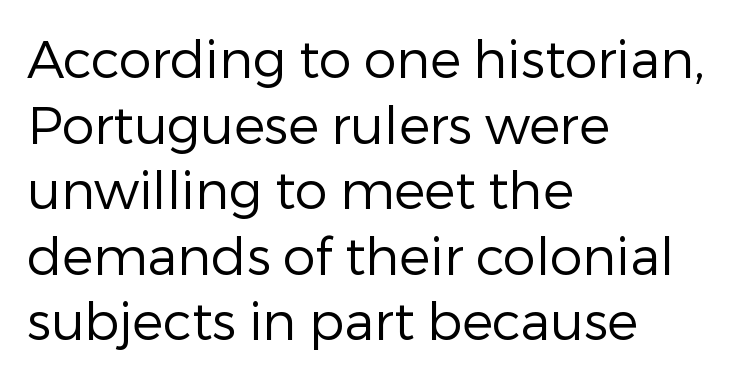
The image shows 52 px regular-weight sans-serif type, upright; set left-aligned, normal line spacing (1.26x), normal letter spacing, not underlined; low stroke contrast and a medium x-height.
